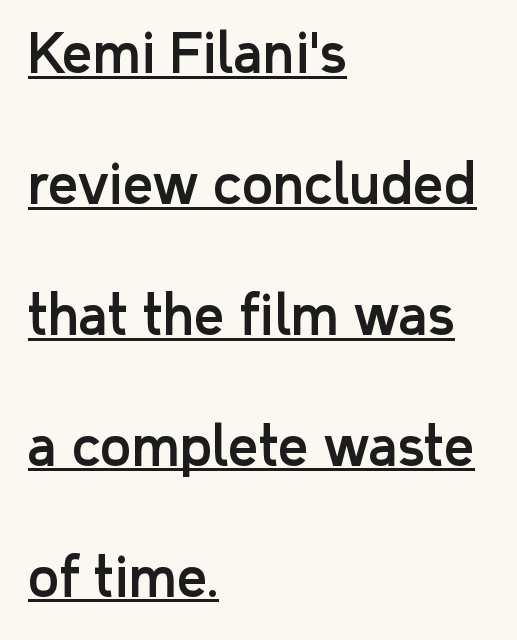
The image shows 53 px sans-serif type, upright; set left-aligned, loose line spacing (2.47x), normal letter spacing, underlined; low stroke contrast and a medium x-height.
